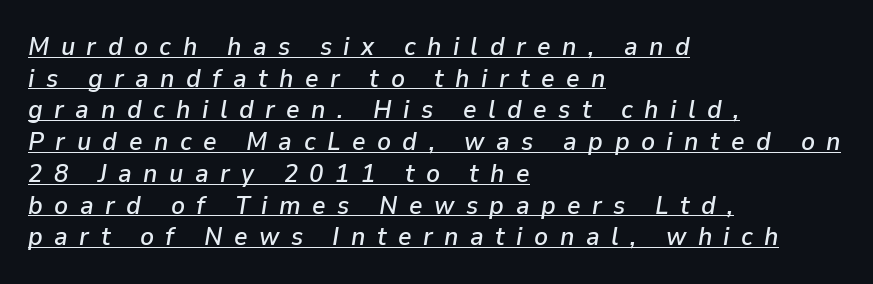
Q: Is the text italic (slanted)? A: Yes, it leans right by about 9 degrees.
Q: Is the text underlined? A: Yes.
Q: How is the paragraph aligned? A: Left-aligned.
Q: Is the spacing between letters normal or unusually wide? A: Unusually wide.
